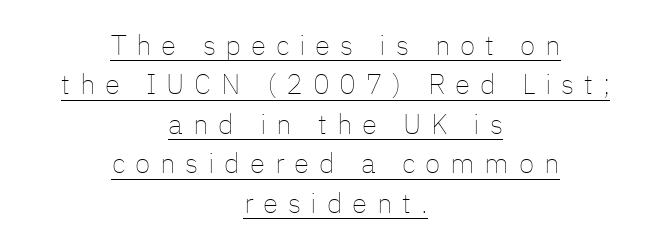
Centered paragraph, ragged on both sides. A normal amount of white space separates one row of letters from the next. In terms of posture, this sample is upright. The passage shown is typed in a proportional face where columns would drift. Weight class: somewhere from thin through regular. Short note: letters widely spaced.
